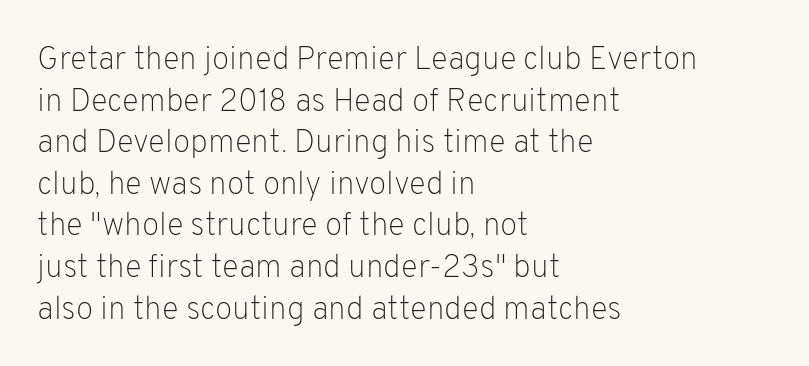
The image shows 32 px light sans-serif type, upright; set left-aligned, normal line spacing (1.3x), normal letter spacing, not underlined; low stroke contrast and a medium x-height.
